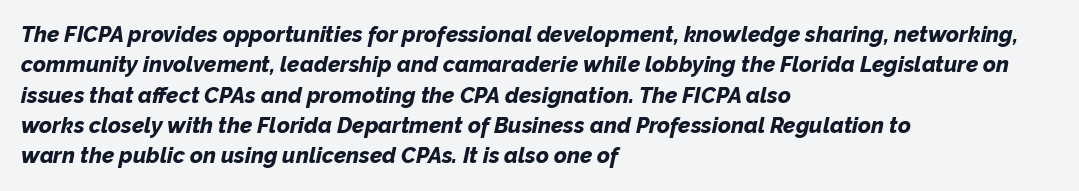
The compositor pushed each line to the left boundary. Thick stems and heavy bowls — unmistakably bold. Notice how the stems are inclined rather than vertical — that's the hallmark of italics. Rule under the text: the space is simply empty.
